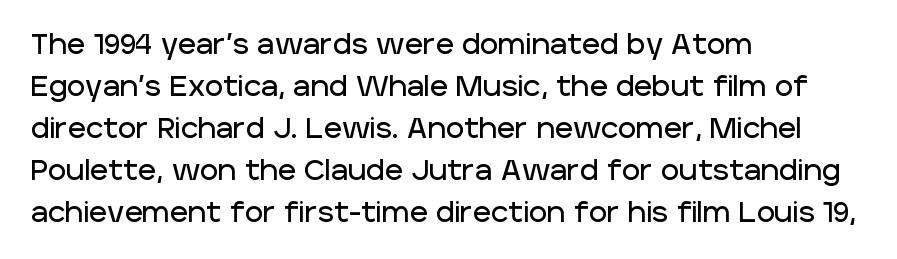
{"serif": "no", "italic": "no", "width": "normal", "stroke_contrast": "low", "x_height": "large", "monospaced": "no", "underline": "no", "align": "left", "line_spacing": "normal", "line_spacing_ratio": 1.5, "letter_spacing": "normal", "letter_spacing_em": 0.0, "glyph_px": 28}
